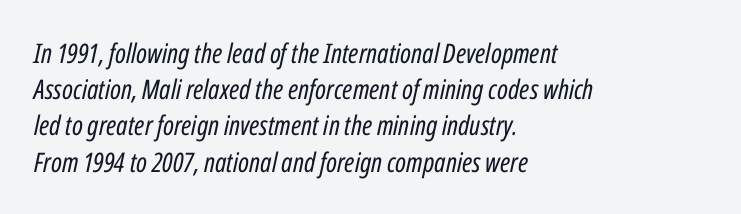
{"italic": "yes", "lean": "right", "slant_degrees": 12, "bold": "no", "underline": "no", "align": "left", "line_spacing": "normal", "line_spacing_ratio": 1.34, "letter_spacing": "normal", "letter_spacing_em": 0.0, "glyph_px": 27}
